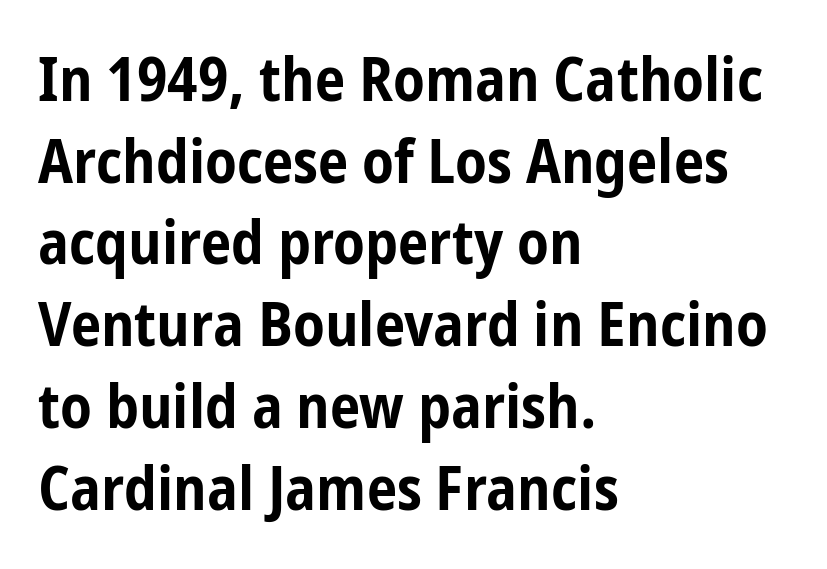
The image shows 61 px bold, condensed sans-serif type, upright; set left-aligned, normal line spacing (1.34x), normal letter spacing, not underlined; low stroke contrast and a medium x-height.
